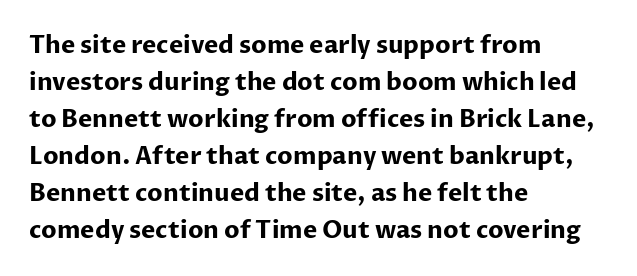
The image shows 24 px bold type, upright; set left-aligned, normal line spacing (1.54x), normal letter spacing, not underlined.
